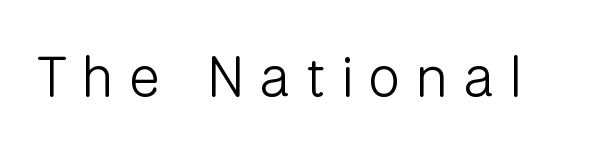
The image shows 57 px light sans-serif type, upright; set unusually wide letter spacing (+0.28 em), not underlined; low stroke contrast and a medium x-height.
